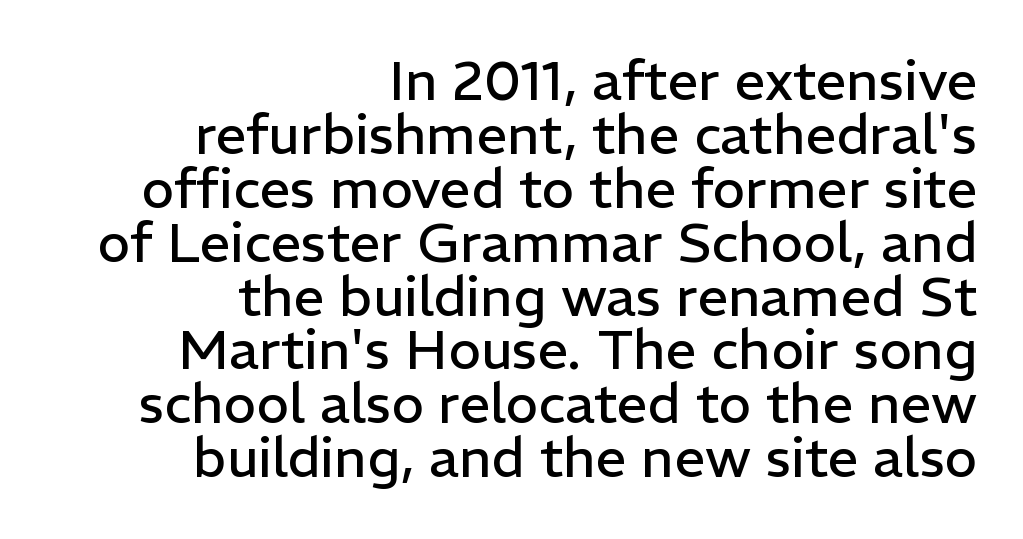
Q: Is the text bold? A: No.
Q: Is the text italic (slanted)? A: No, it is upright.
Q: Is the typeface a serif or a sans-serif typeface? A: Sans-serif.
Q: Is the text underlined? A: No.
Q: How is the paragraph aligned? A: Right-aligned.
Q: Is the spacing between letters normal or unusually wide? A: Normal.
Q: Is the spacing between lines tight, normal or loose? A: Tight.
Q: Width (condensed, normal, or wide)? A: Normal.
Q: Stroke contrast? A: Low.
Q: x-height? A: Medium.
Q: Monospaced? A: No.
